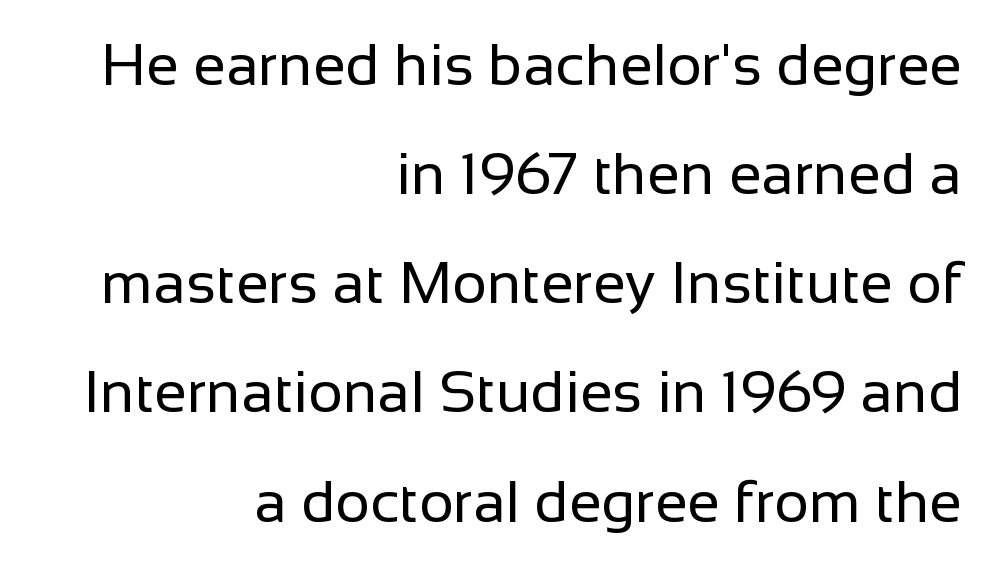
The image shows 59 px regular-weight sans-serif type, upright; set right-aligned, line spacing 1.85x, normal letter spacing, not underlined; low stroke contrast and a medium x-height.
